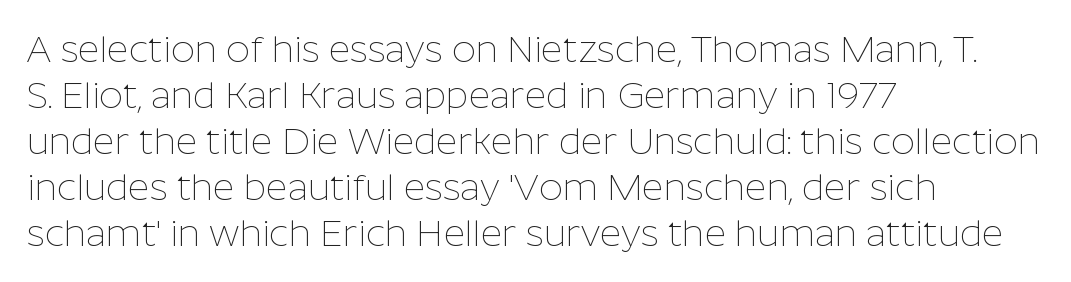
Q: Is the text bold? A: No.
Q: Is the text italic (slanted)? A: No, it is upright.
Q: Is the typeface a serif or a sans-serif typeface? A: Sans-serif.
Q: Is the text underlined? A: No.
Q: How is the paragraph aligned? A: Left-aligned.
Q: Is the spacing between letters normal or unusually wide? A: Normal.
Q: Width (condensed, normal, or wide)? A: Normal.
Q: Stroke contrast? A: Low.
Q: x-height? A: Medium.
Q: Monospaced? A: No.
